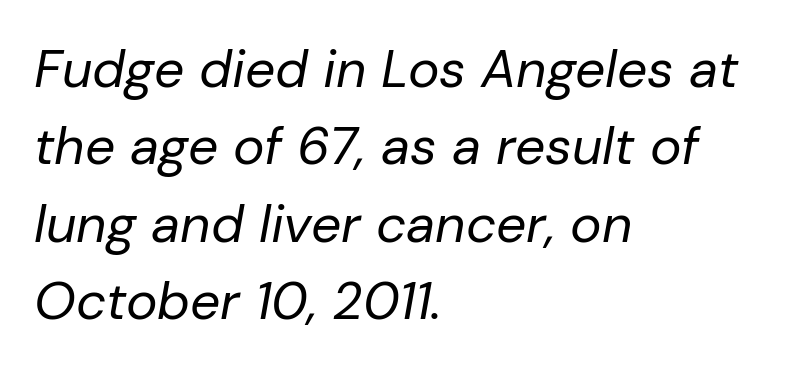
Character widths vary here, with narrow letters taking less room than wide ones. The lines in this sample share a left origin and differ only in where they stop. Think standard paragraph weight, or any step lighter than that. Students, note that the glyphs here touch the page at normal intervals. You can tell it's italic because the verticals aren't actually vertical.
